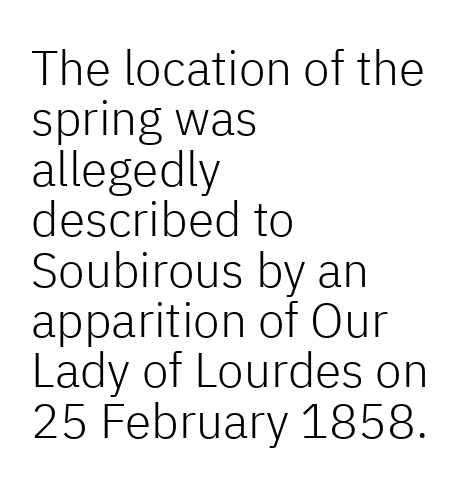
Q: Is the text bold? A: No.
Q: Is the text italic (slanted)? A: No, it is upright.
Q: Is the typeface a serif or a sans-serif typeface? A: Sans-serif.
Q: Is the text underlined? A: No.
Q: How is the paragraph aligned? A: Left-aligned.
Q: Is the spacing between letters normal or unusually wide? A: Normal.
Q: Is the spacing between lines tight, normal or loose? A: Tight.
Q: Width (condensed, normal, or wide)? A: Normal.
Q: Stroke contrast? A: Low.
Q: x-height? A: Medium.
Q: Monospaced? A: No.
